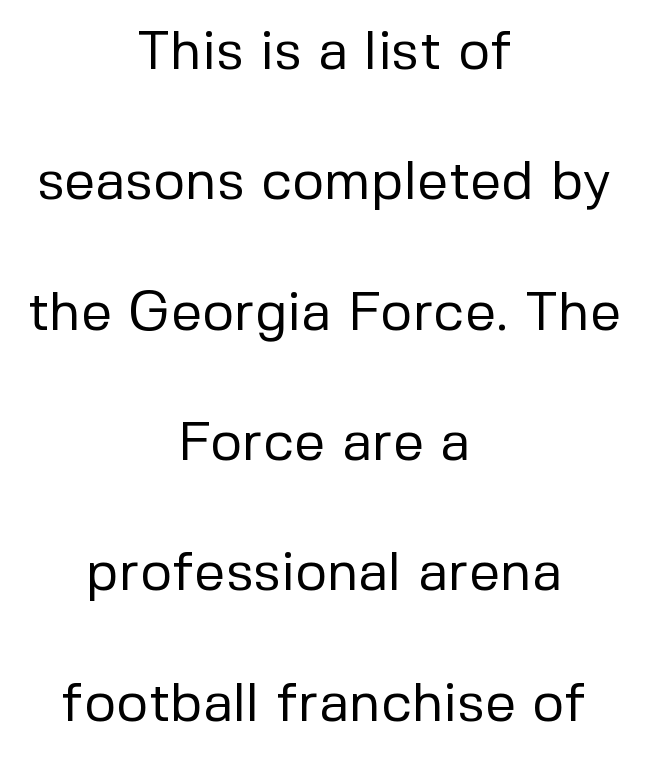
Words appear dense and cohesive because spacing is normal. The typesetter chose a symmetrical, centered arrangement here. Regarding leading, the lines here are spaced well apart. Proportional: the letters do not fall into vertical columns. The typography opts for an upright posture over an oblique one. Unbolded letterforms with no extra heft.
